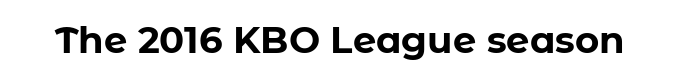
A typesetter would call this zero additional tracking. The zone under the glyphs is completely vacant. The designer went with a sans here, leaving each stem footless. Here the designer chose a conventional face with non-uniform glyph widths. Do the letters lean? They stand straight.
